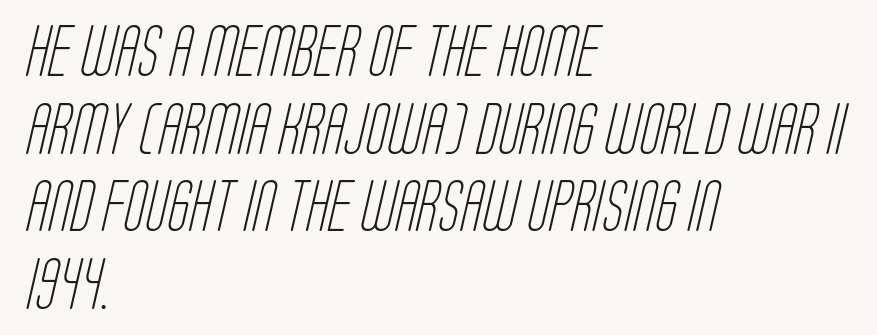
Q: Is the text bold? A: No.
Q: Is the typeface a serif or a sans-serif typeface? A: Sans-serif.
Q: Is the text underlined? A: No.
Q: How is the paragraph aligned? A: Left-aligned.
Q: Is the spacing between letters normal or unusually wide? A: Normal.
Q: Is the spacing between lines tight, normal or loose? A: Normal.
Q: Width (condensed, normal, or wide)? A: Condensed.
Q: Stroke contrast? A: Low.
Q: x-height? A: Large.
Q: Monospaced? A: No.
